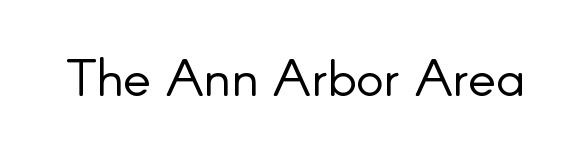
{"serif": "no", "italic": "no", "bold": "no", "weight": "light", "width": "normal", "stroke_contrast": "low", "x_height": "small", "monospaced": "no", "underline": "no", "letter_spacing": "normal", "letter_spacing_em": 0.0, "glyph_px": 52}
